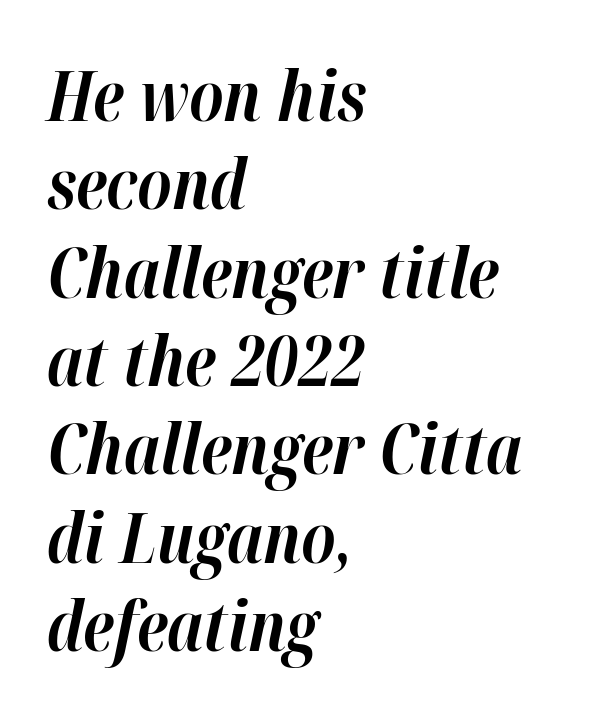
{"italic": "yes", "lean": "right", "slant_degrees": 12, "bold": "yes", "weight": "bold", "width": "normal", "stroke_contrast": "high", "x_height": "medium", "monospaced": "no", "underline": "no", "align": "left", "line_spacing": "normal", "line_spacing_ratio": 1.28, "letter_spacing": "normal", "letter_spacing_em": 0.0, "glyph_px": 69}
